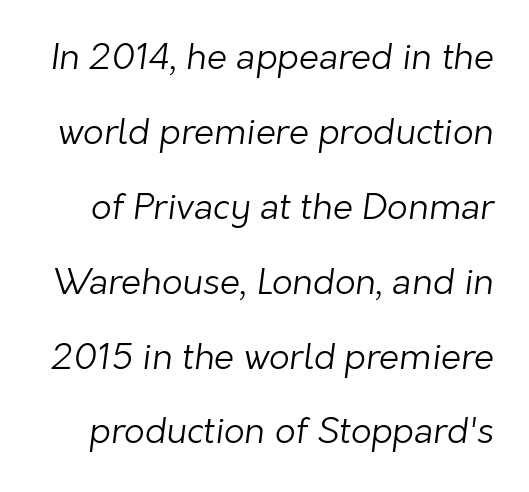
{"serif": "no", "bold": "no", "weight": "light", "width": "normal", "stroke_contrast": "low", "x_height": "medium", "monospaced": "no", "underline": "no", "line_spacing": "loose", "line_spacing_ratio": 2.08, "letter_spacing": "normal", "letter_spacing_em": 0.0, "glyph_px": 36}
